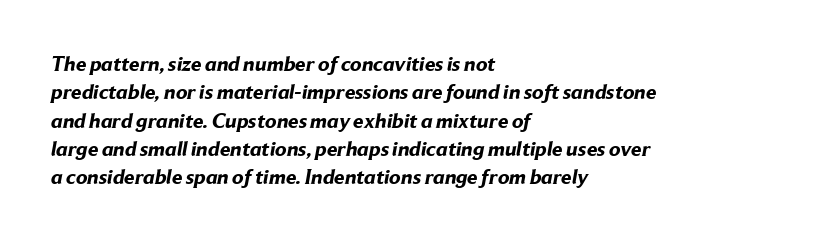
A typesetter would call this leading conventional body-copy spacing. Is the block centered? No — it sits flush against the left margin. Characters follow at the spacing the type designer built in. Strokes here are thick enough to call this a true bold. The foot of each line stays bare and open.
